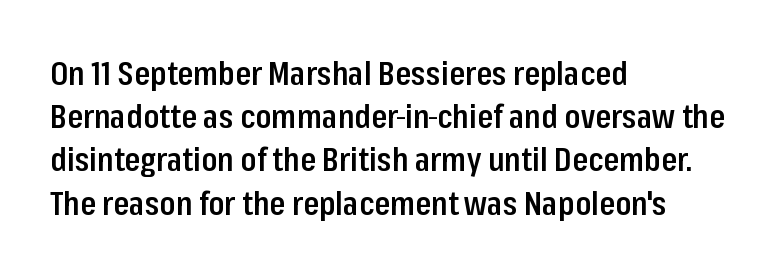
The space between consecutive lines is moderate. You could not count columns in this text — the font is proportionally spaced. Quick note: underline off. This sample uses an upright cut, with every glyph sitting square on the baseline.
